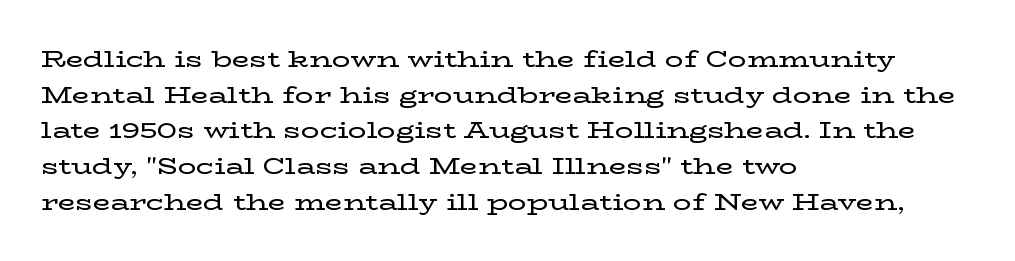
{"italic": "no", "underline": "no", "align": "left", "line_spacing": "normal", "line_spacing_ratio": 1.55, "letter_spacing": "normal", "letter_spacing_em": 0.0, "glyph_px": 23}
